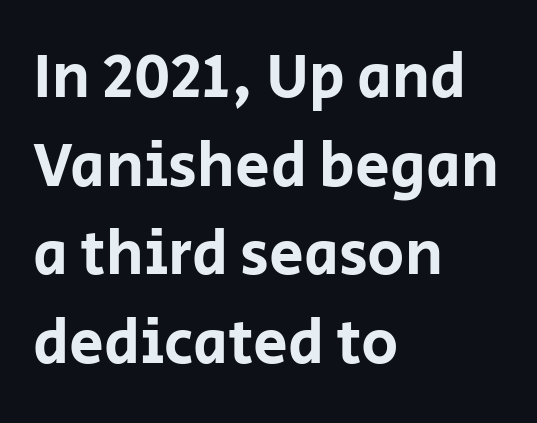
Q: Is the text italic (slanted)? A: No, it is upright.
Q: Is the typeface a serif or a sans-serif typeface? A: Sans-serif.
Q: Is the text underlined? A: No.
Q: How is the paragraph aligned? A: Left-aligned.
Q: Is the spacing between letters normal or unusually wide? A: Normal.
Q: Is the spacing between lines tight, normal or loose? A: Normal.
Q: Width (condensed, normal, or wide)? A: Normal.
Q: Stroke contrast? A: Low.
Q: x-height? A: Large.
Q: Monospaced? A: No.
